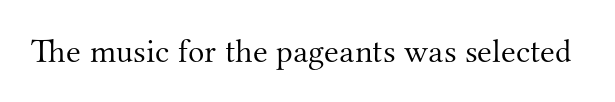
The strip under each line holds only bare page. This sample uses an upright cut, with every glyph sitting square on the baseline. How are the letters spaced? Ordinarily, with no added tracking. The face used here is proportionally spaced, like ordinary book or web type.
